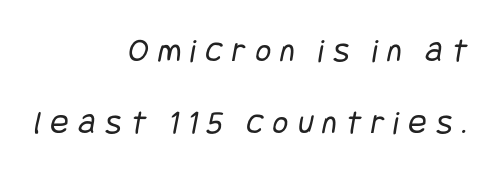
The text block is weighted toward the right margin, trailing off unevenly leftward. Spacing between characters has been opened up far beyond the box default. The area under the type is left untouched. Counters stay open thanks to moderate or lighter strokes.
